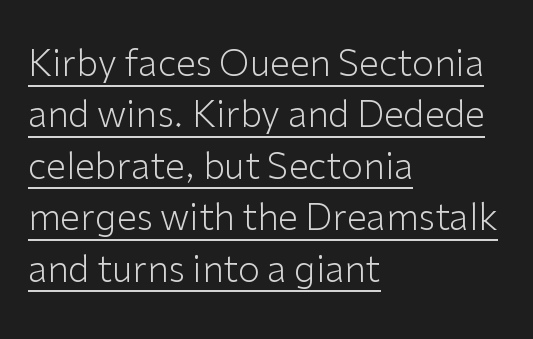
The letters look calm and open, with moderate or lighter stems. Ordinary non-slanted type is in use. Normally led — the rows are evenly, conventionally spaced. Font category for this specimen: sans-serif.
